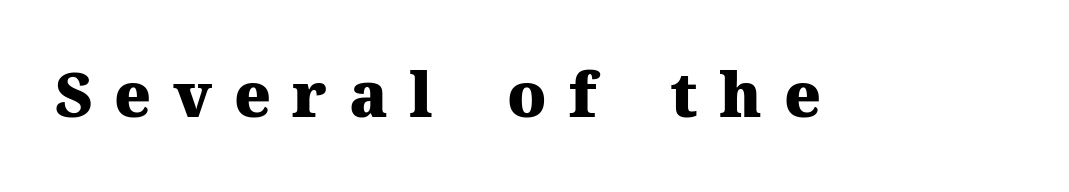
The image shows 62 px heavy serif type, upright; set unusually wide letter spacing (+0.35 em), not underlined; medium stroke contrast and a medium x-height.
